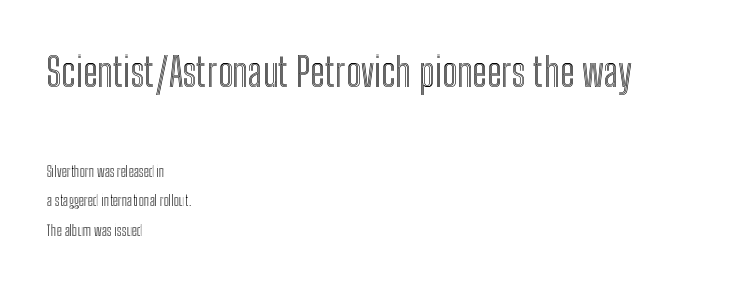
{"italic": "no", "width": "condensed", "x_height": "medium", "monospaced": "no", "underline": "no", "align": "left", "line_spacing": "loose", "line_spacing_ratio": 2.1, "letter_spacing": "normal", "letter_spacing_em": 0.0, "larger_block": "first", "size_ratio": 2.86, "glyph_px": 40}
